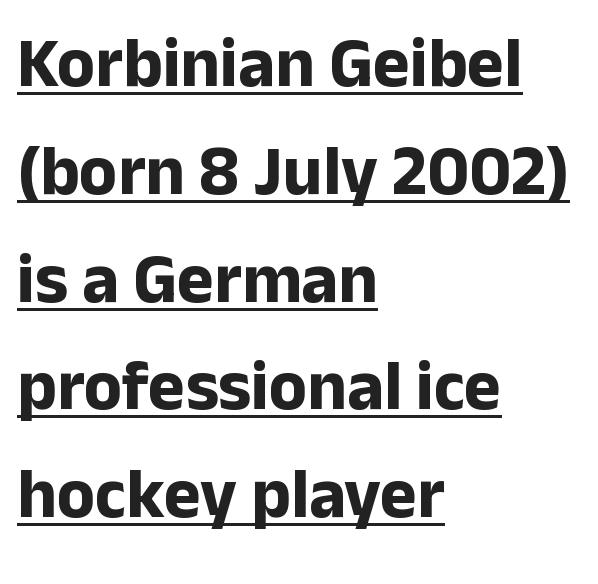
{"serif": "no", "italic": "no", "bold": "yes", "weight": "bold", "width": "normal", "stroke_contrast": "low", "x_height": "medium", "monospaced": "no", "underline": "yes", "align": "left", "line_spacing": "normal", "line_spacing_ratio": 1.54, "letter_spacing": "normal", "letter_spacing_em": 0.0, "glyph_px": 70}
